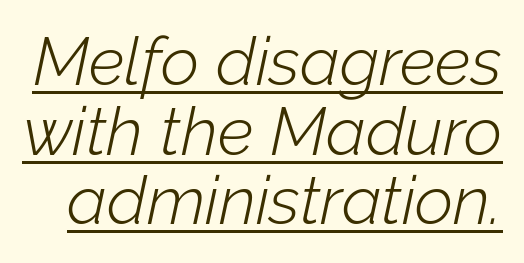
The axis of the letterforms is tilted away from vertical. Varying glyph widths throughout — classic text-font behaviour. You can see a thin bar hugging the bottom of the glyphs. Caption: standard tracking, unaltered. These lines huddle together more closely than default settings would place them.
